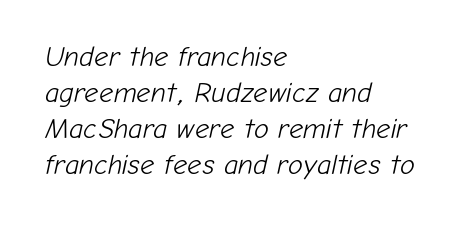
{"italic": "yes", "lean": "right", "slant_degrees": 12, "bold": "no", "weight": "light", "width": "normal", "stroke_contrast": "low", "x_height": "medium", "monospaced": "no", "underline": "no", "align": "left", "line_spacing": "normal", "line_spacing_ratio": 1.29, "letter_spacing": "normal", "letter_spacing_em": 0.0, "glyph_px": 28}
